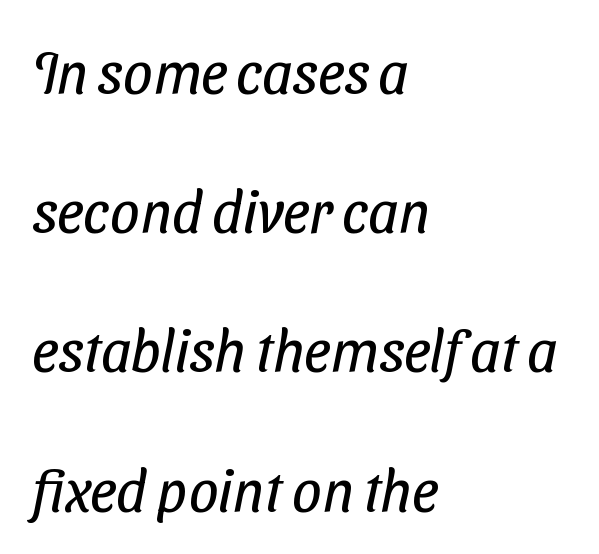
The image shows 59 px regular-weight, condensed sans-serif type; set left-aligned, loose line spacing (2.36x), normal letter spacing, not underlined; low stroke contrast and a medium x-height.
